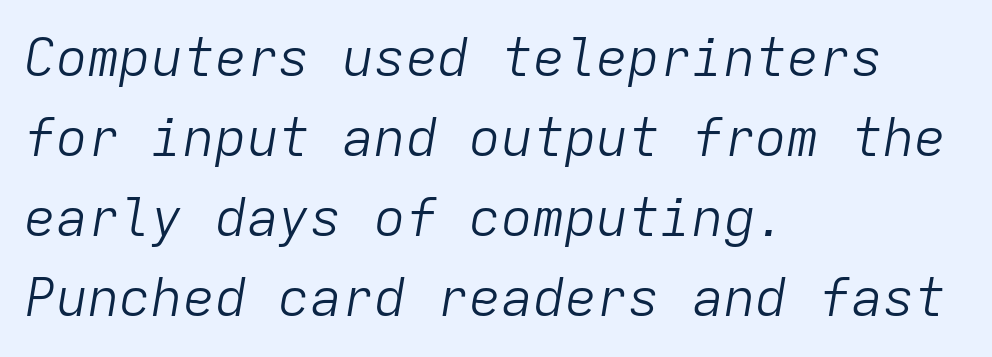
If you drew a line through each stem, it would be angled. Fixed-width glyphs throughout — classic coding-font behaviour. Evenly set lines give the paragraph a standard silhouette. Is the block centered? No — it sits flush against the left margin.
